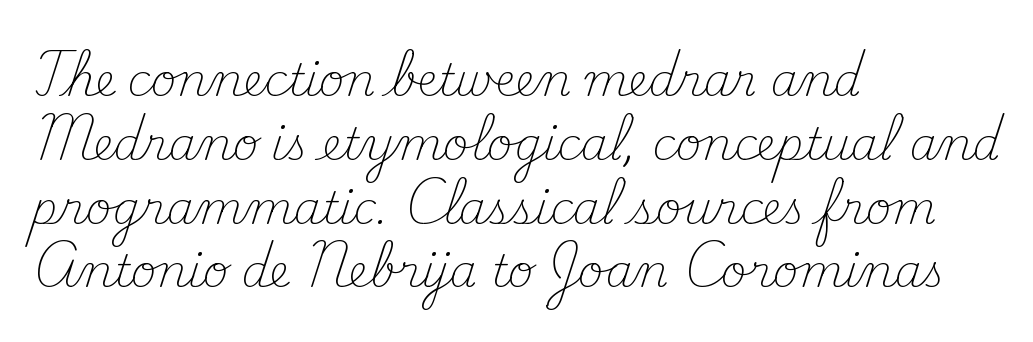
Q: Is the text bold? A: No.
Q: Is the text italic (slanted)? A: Yes.
Q: Is the typeface a serif or a sans-serif typeface? A: Serif.
Q: Is the text underlined? A: No.
Q: How is the paragraph aligned? A: Left-aligned.
Q: Is the spacing between letters normal or unusually wide? A: Normal.
Q: Is the spacing between lines tight, normal or loose? A: Normal.
Q: Width (condensed, normal, or wide)? A: Normal.
Q: Stroke contrast? A: Medium.
Q: x-height? A: Small.
Q: Monospaced? A: No.
